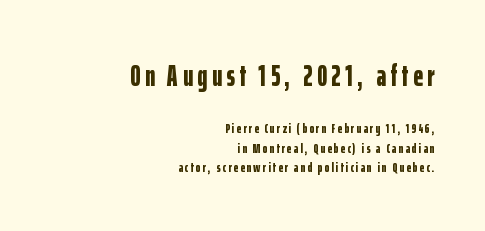
Font category for this specimen: sans-serif. Leading: standard. Every row of glyphs terminates at an identical x-position on the right. The font's upright variant was chosen for this text. Weight check: bold — yes, fully. Caption: upper text group enlarged, lower text group reduced.
